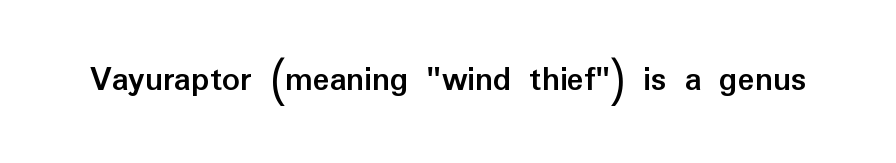
Q: Is the text bold? A: Yes.
Q: Is the text italic (slanted)? A: No, it is upright.
Q: Is the typeface a serif or a sans-serif typeface? A: Sans-serif.
Q: Is the text underlined? A: No.
Q: Is the spacing between letters normal or unusually wide? A: Normal.
Q: Width (condensed, normal, or wide)? A: Normal.
Q: Stroke contrast? A: Low.
Q: x-height? A: Medium.
Q: Monospaced? A: No.
